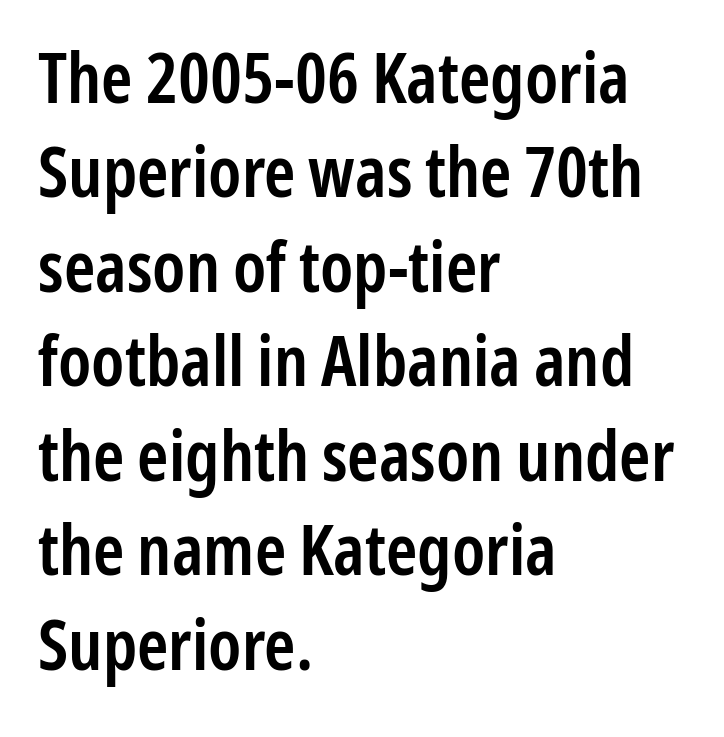
Spacing verdict: proportional, widths tailored to each character. A semibold gives these letters moderate extra thickness, short of bold. Honestly, there is no underline to notice here at all. Reading down the column, the eye jumps a familiar distance to each next line. The rendering keeps characters at their native spacing.
